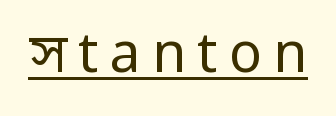
The image shows 55 px regular-weight, condensed sans-serif type, upright; set unusually wide letter spacing (+0.21 em), underlined; low stroke contrast.
